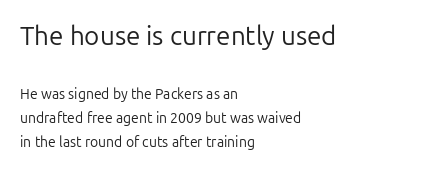
The image shows 26 px text type, upright; set left-aligned, normal line spacing (1.7x), normal letter spacing, not underlined; the first (top) block is 1.86x larger.
